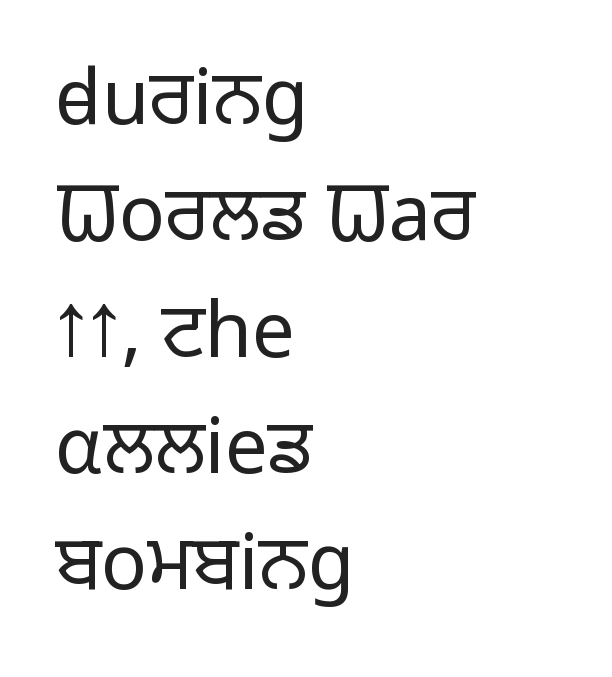
{"serif": "no", "italic": "no", "bold": "no", "weight": "light", "width": "normal", "stroke_contrast": "low", "x_height": "medium", "monospaced": "no", "underline": "no", "align": "left", "line_spacing": "normal", "line_spacing_ratio": 1.53, "letter_spacing": "normal", "letter_spacing_em": 0.0, "glyph_px": 76}
